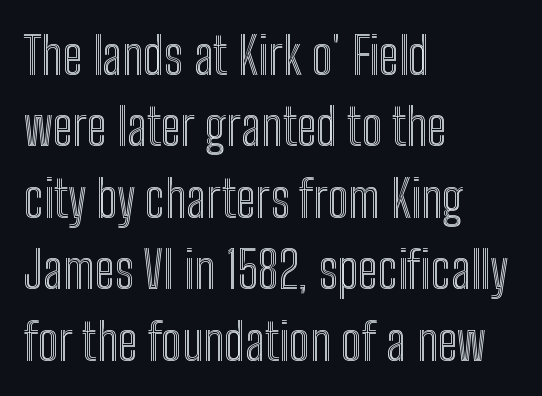
The image shows 51 px condensed type, upright; set left-aligned, normal line spacing (1.4x), normal letter spacing, not underlined; a medium x-height.
